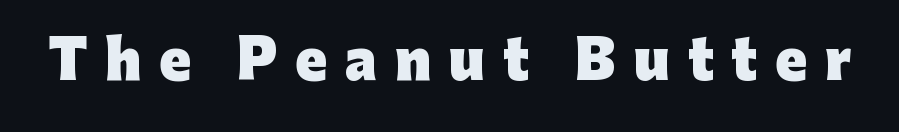
A typesetter would mark this as roman, not italic. Check the space under the baseline: it is left empty. What kind of face is this? One without serifs — a sans. Caption: bold face, heavy strokes. Character widths vary here, with narrow letters taking less room than wide ones.
